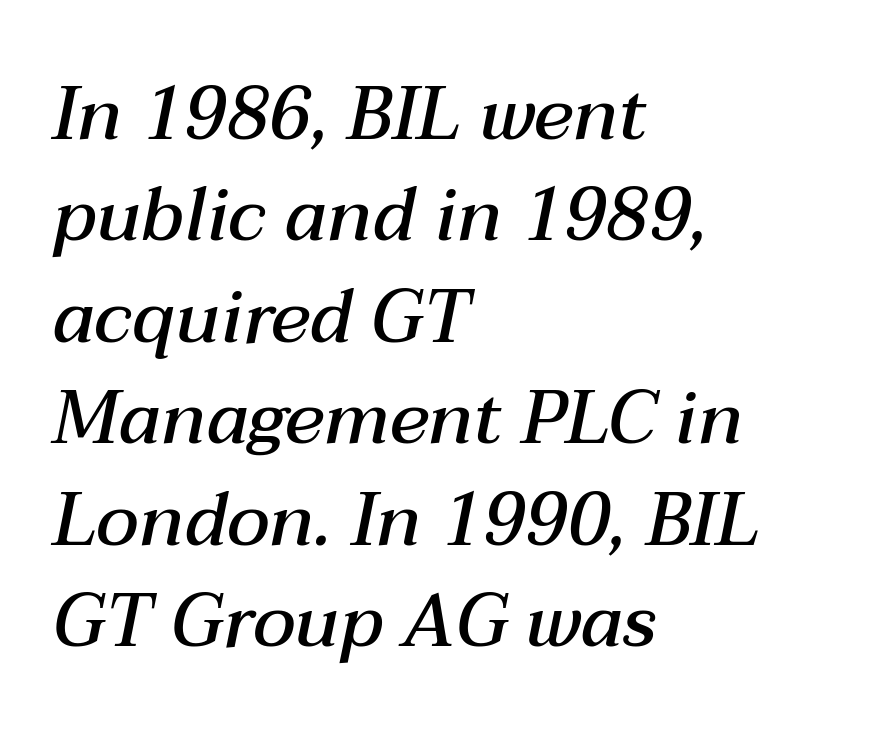
The image shows 74 px semibold type, italic (leaning right); set left-aligned, normal line spacing (1.37x), normal letter spacing, not underlined; medium stroke contrast and a medium x-height.
